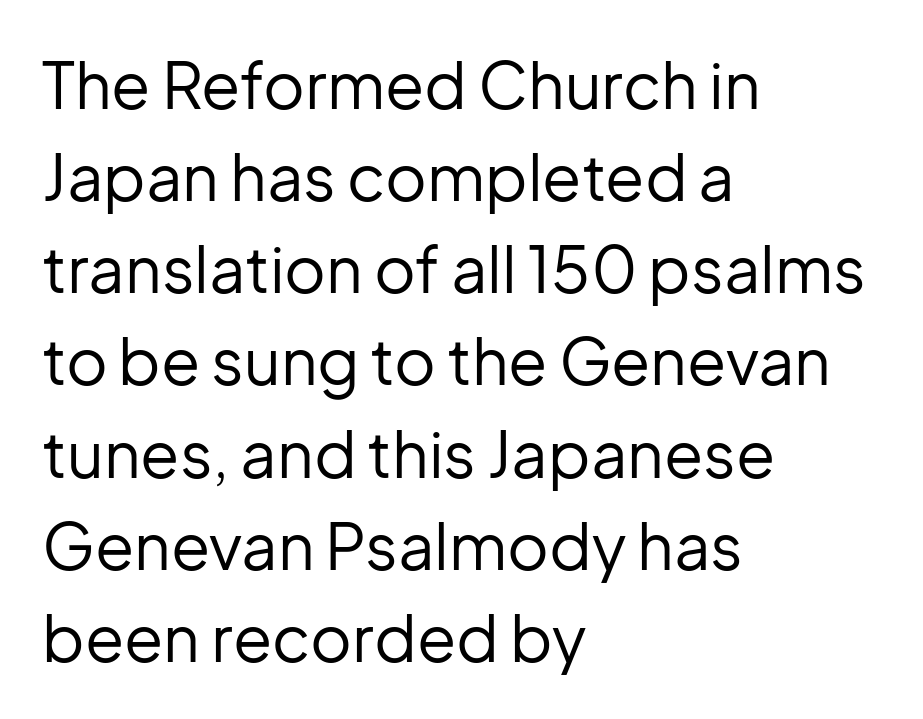
{"serif": "no", "italic": "no", "bold": "no", "weight": "regular", "width": "normal", "stroke_contrast": "low", "x_height": "medium", "monospaced": "no", "underline": "no", "align": "left", "line_spacing": "normal", "line_spacing_ratio": 1.44, "letter_spacing": "normal", "letter_spacing_em": 0.0, "glyph_px": 64}
